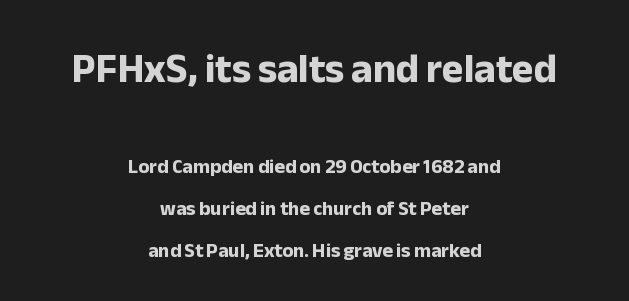
Italic? Not at all — the glyphs are vertical. Each letter keeps its own natural width here, so spacing adapts to shape. Bare-footed words on every line. Every letter is thick-stroked: bold, no question. The vertical gap from one line to the next is large.
